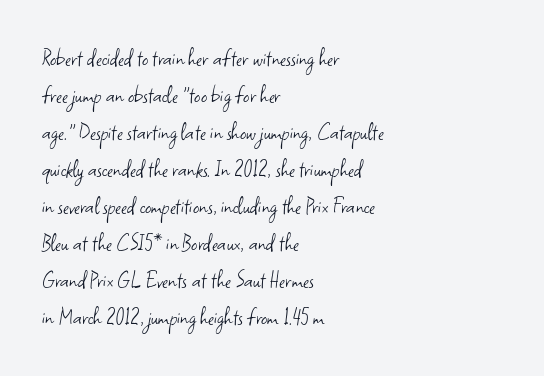
{"bold": "no", "underline": "no", "align": "left", "line_spacing": "normal", "line_spacing_ratio": 1.48, "letter_spacing": "normal", "letter_spacing_em": 0.0, "glyph_px": 25}
